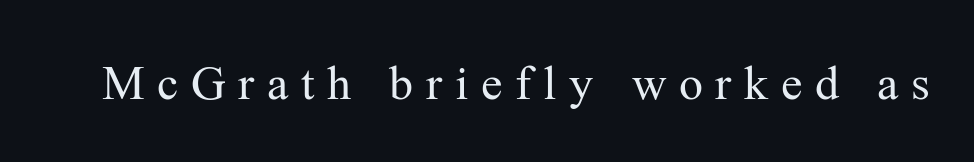
Q: Is the text bold? A: No.
Q: Is the text italic (slanted)? A: No, it is upright.
Q: Is the typeface a serif or a sans-serif typeface? A: Serif.
Q: Is the text underlined? A: No.
Q: Is the spacing between letters normal or unusually wide? A: Unusually wide.
Q: Width (condensed, normal, or wide)? A: Normal.
Q: Stroke contrast? A: Medium.
Q: x-height? A: Medium.
Q: Monospaced? A: No.
